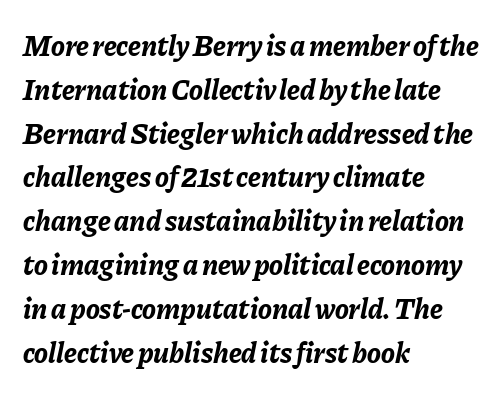
The image shows 29 px bold type, italic (leaning right); set left-aligned, normal line spacing (1.51x), normal letter spacing, not underlined; low stroke contrast and a medium x-height.
